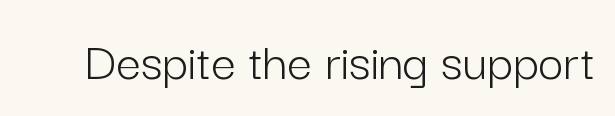
Think of a printed novel: that variable character pitch is what you see here. The typesetting does not lean heavy: it is not bold. A sans-serif font was chosen for this passage. Rendered with straight, roman letterforms. Caption: standard tracking, unaltered.
